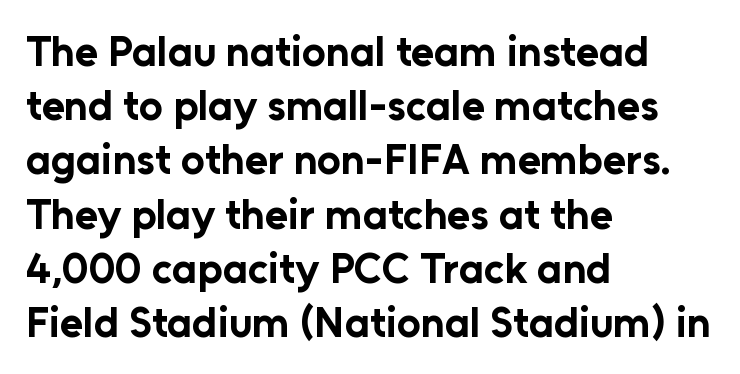
{"serif": "no", "italic": "no", "bold": "yes", "weight": "bold", "width": "normal", "stroke_contrast": "low", "x_height": "medium", "monospaced": "no", "underline": "no", "align": "left", "line_spacing": "normal", "line_spacing_ratio": 1.29, "letter_spacing": "normal", "letter_spacing_em": 0.0, "glyph_px": 42}
